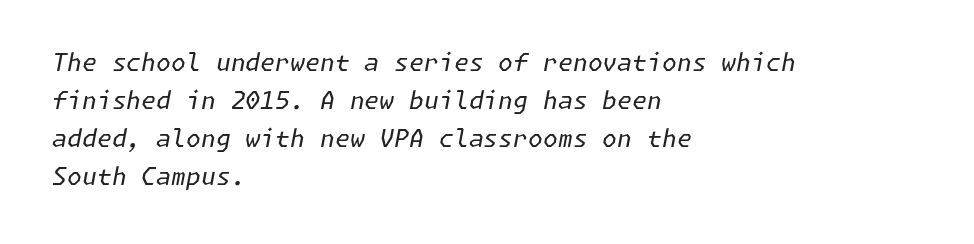
Letter spacing: default. Quick note: interline space is typical. The glyphs look as if they've been sheared to an angle. Underlining? Definitely not there. Compared with a typical body face, this is equally light or lighter still.
